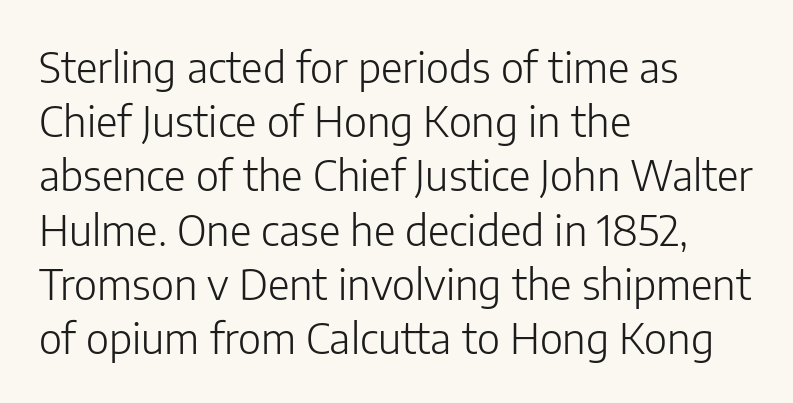
The image shows 42 px light sans-serif type, upright; set left-aligned, normal line spacing (1.29x), normal letter spacing, not underlined; low stroke contrast and a medium x-height.
